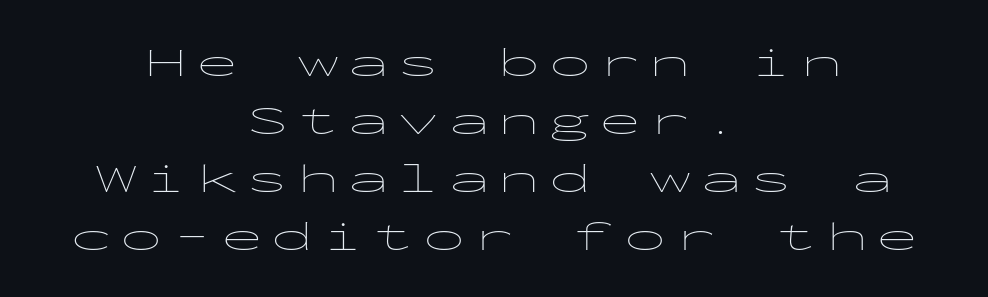
Q: Is the text bold? A: No.
Q: Is the text italic (slanted)? A: No, it is upright.
Q: Is the typeface a serif or a sans-serif typeface? A: Sans-serif.
Q: Is the text underlined? A: No.
Q: How is the paragraph aligned? A: Centered.
Q: Is the spacing between letters normal or unusually wide? A: Unusually wide.
Q: Is the spacing between lines tight, normal or loose? A: Normal.
Q: Width (condensed, normal, or wide)? A: Wide.
Q: Stroke contrast? A: Low.
Q: x-height? A: Medium.
Q: Monospaced? A: Yes.
